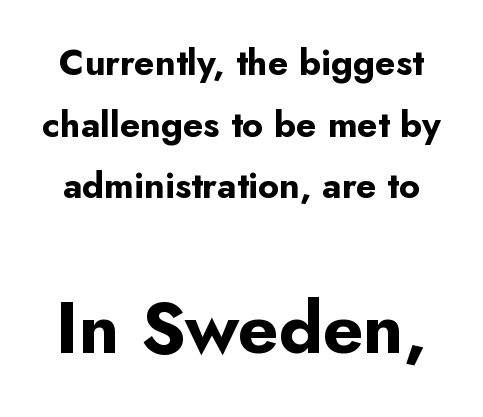
The passage shown begins with its smaller block and ends with its larger one. Pretty heavy lettering here — definitely bold. Glance below the letters and you will spot only blank space. The typography opts for an upright posture over an oblique one. Here the glyphs are tracked normally, forming tight word shapes. Regarding serifs, this sample does without them.
